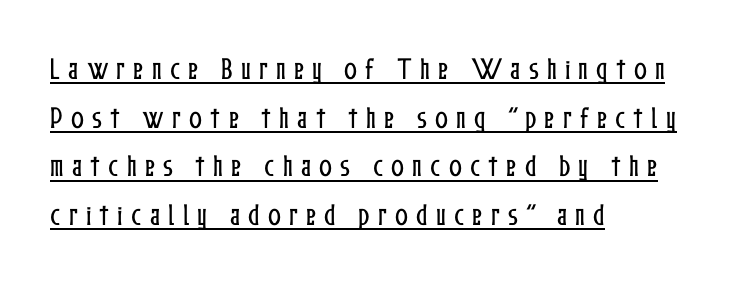
Compared with typical body copy, the letter spacing here is much looser. The typesetter has applied underlining to the passage shown. All the whitespace from short lines collects on the right. Horizontal bands of white between lines are thick stripes. The typography opts for an upright posture over an oblique one.
